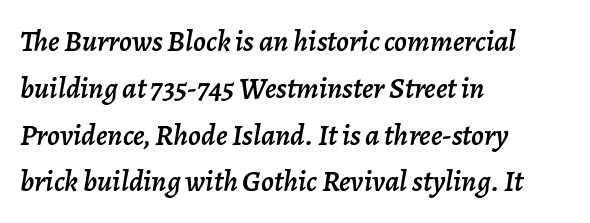
{"italic": "yes", "lean": "right", "slant_degrees": 7, "width": "normal", "stroke_contrast": "low", "x_height": "medium", "monospaced": "no", "underline": "no", "align": "left", "line_spacing": "normal", "line_spacing_ratio": 1.56, "letter_spacing": "normal", "letter_spacing_em": 0.0, "glyph_px": 30}
